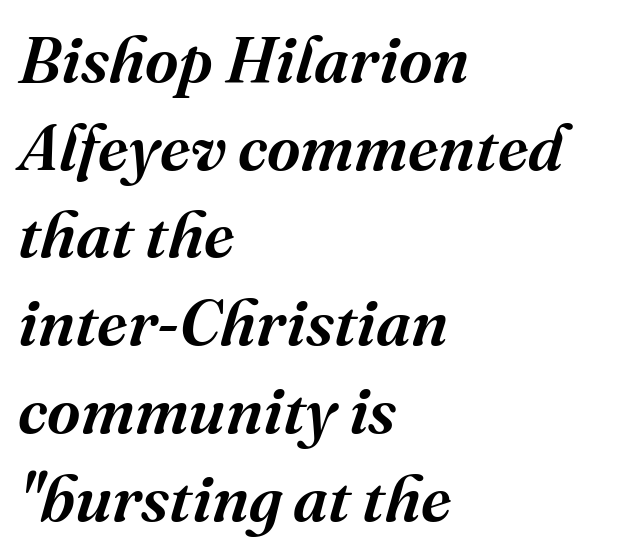
Rows of type keep a routine distance in the vertical direction. The strokes are fattened partway — semibold, not bold. Spacing verdict: proportional, widths tailored to each character. Little horizontal feet cap the strokes, marking this as serif type.
